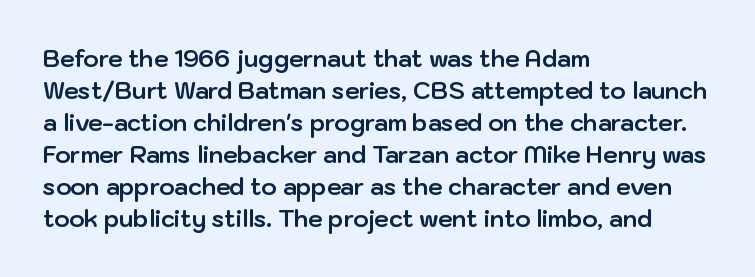
The image shows 23 px bold type, upright; set left-aligned, normal line spacing (1.39x), normal letter spacing, not underlined.
